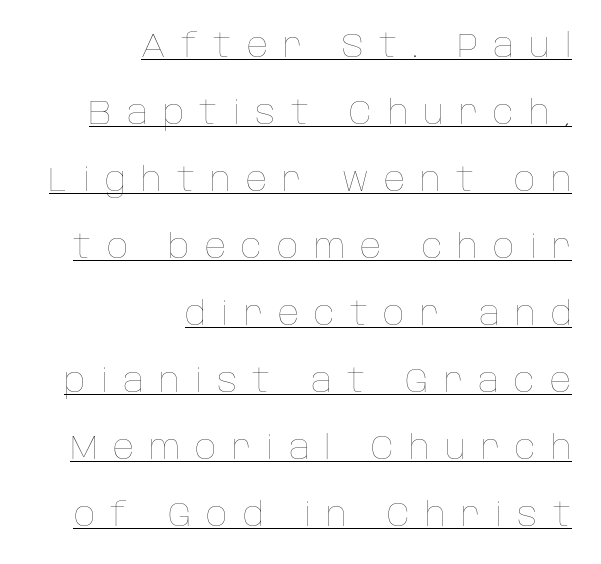
The gaps between neighbouring characters are conspicuously large. Vertically, the passage feels expansive, rows floating well apart. Quick note: underline on. Unbolded letterforms with no extra heft. Line endings align vertically; line beginnings do not. Here the designer chose a conventional face with non-uniform glyph widths.
